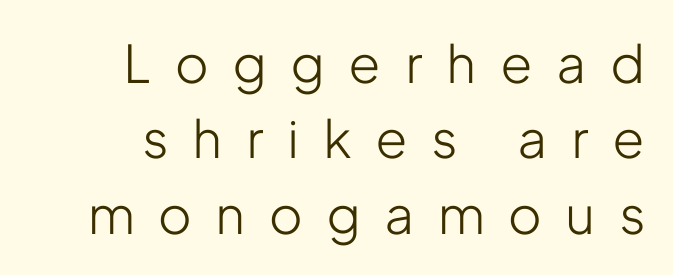
Q: Is the text bold? A: No.
Q: Is the text italic (slanted)? A: No, it is upright.
Q: Is the typeface a serif or a sans-serif typeface? A: Sans-serif.
Q: Is the text underlined? A: No.
Q: How is the paragraph aligned? A: Right-aligned.
Q: Is the spacing between letters normal or unusually wide? A: Unusually wide.
Q: Is the spacing between lines tight, normal or loose? A: Normal.
Q: Width (condensed, normal, or wide)? A: Condensed.
Q: Stroke contrast? A: Low.
Q: x-height? A: Medium.
Q: Monospaced? A: No.
